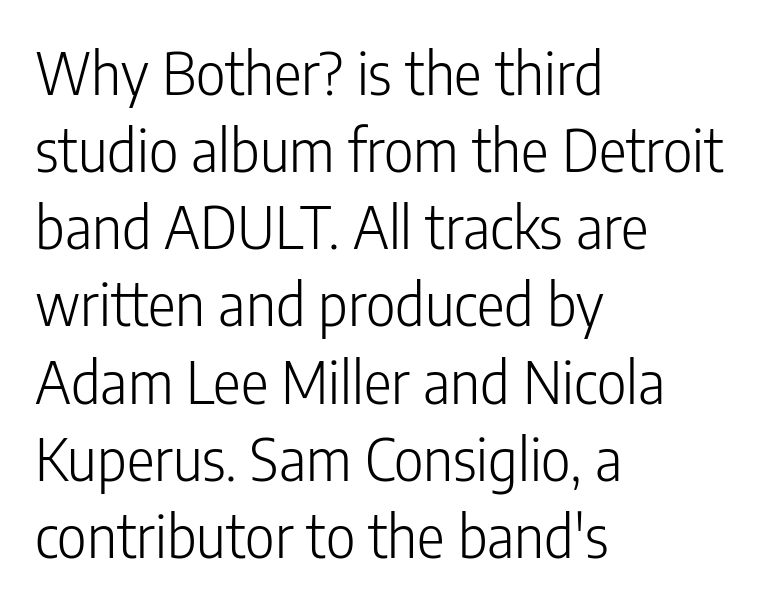
Vertical spacing — default. Weight class: somewhere from thin through regular. Inter-character spacing is left at the font's built-in metrics. This sample uses a sans-serif face. Unlike italic type, these characters show no tilt at all. The letters advance in unequal steps, a hallmark of proportional type.
